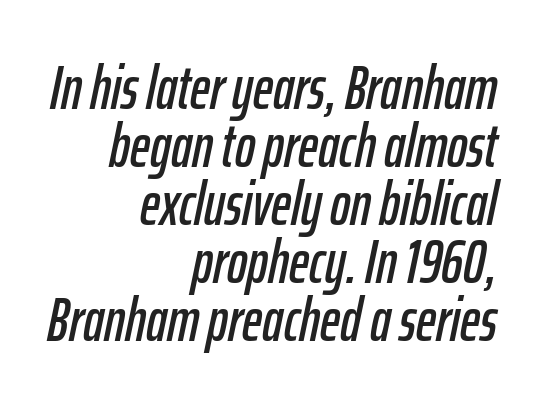
Q: Is the text italic (slanted)? A: Yes, it leans right by about 12 degrees.
Q: Is the text underlined? A: No.
Q: How is the paragraph aligned? A: Right-aligned.
Q: Is the spacing between letters normal or unusually wide? A: Normal.
Q: Is the spacing between lines tight, normal or loose? A: Tight.
Q: Width (condensed, normal, or wide)? A: Condensed.
Q: Stroke contrast? A: Low.
Q: x-height? A: Medium.
Q: Monospaced? A: No.
